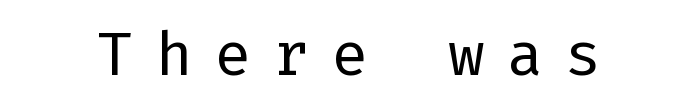
The image shows 61 px regular-weight sans-serif type, upright; set unusually wide letter spacing (+0.36 em), not underlined; low stroke contrast and a medium x-height.
